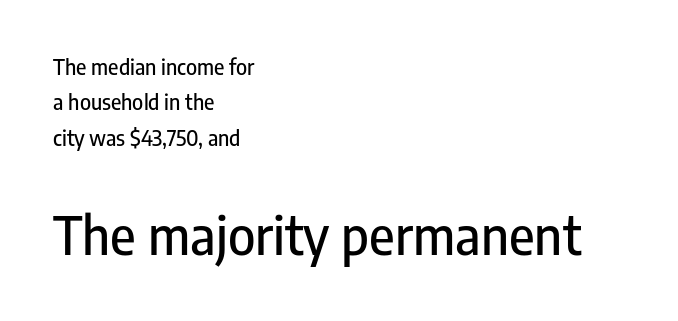
The image shows 52 px condensed sans-serif type, upright; set left-aligned, normal line spacing (1.69x), normal letter spacing, not underlined; the second (bottom) block is 2.48x larger; low stroke contrast and a medium x-height.
